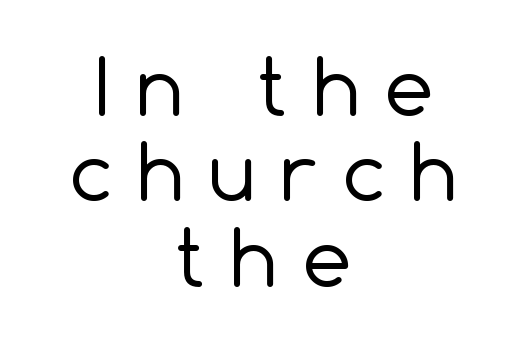
Q: Is the text bold? A: No.
Q: Is the text italic (slanted)? A: No, it is upright.
Q: Is the typeface a serif or a sans-serif typeface? A: Sans-serif.
Q: Is the text underlined? A: No.
Q: How is the paragraph aligned? A: Centered.
Q: Is the spacing between letters normal or unusually wide? A: Unusually wide.
Q: Is the spacing between lines tight, normal or loose? A: Tight.
Q: Width (condensed, normal, or wide)? A: Normal.
Q: Stroke contrast? A: Low.
Q: x-height? A: Medium.
Q: Monospaced? A: No.
